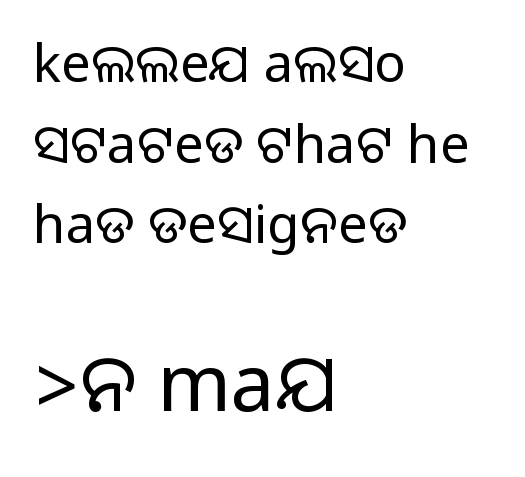
Q: Is the text italic (slanted)? A: No, it is upright.
Q: Is the typeface a serif or a sans-serif typeface? A: Sans-serif.
Q: Is the text underlined? A: No.
Q: How is the paragraph aligned? A: Left-aligned.
Q: Is the spacing between letters normal or unusually wide? A: Normal.
Q: Is the spacing between lines tight, normal or loose? A: Normal.
Q: Which block of text is set in a larger size, the first (top) or the second (bottom)? A: The second (bottom) one.
Q: Width (condensed, normal, or wide)? A: Normal.
Q: Stroke contrast? A: Medium.
Q: Monospaced? A: No.
